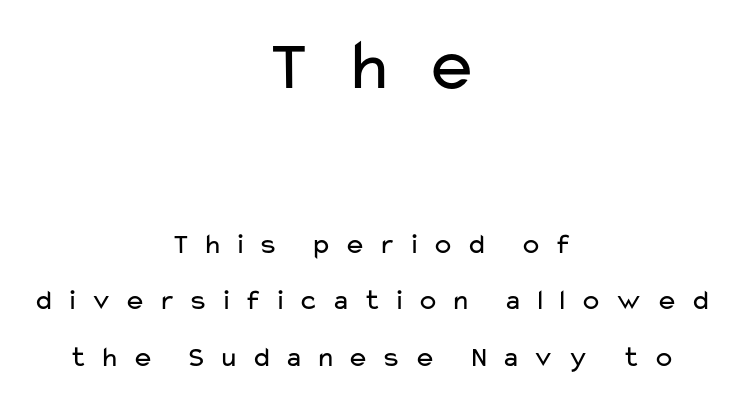
Only glyphs here, with clear space below each row. Bold? No — there's no thickening of the strokes. The rendering uses natural spacing where letterforms have individual widths. Leading: increased. The typeface chosen for these lines omits serifs. Bigger letters appear in the top chunk; the bottom chunk is reduced.
